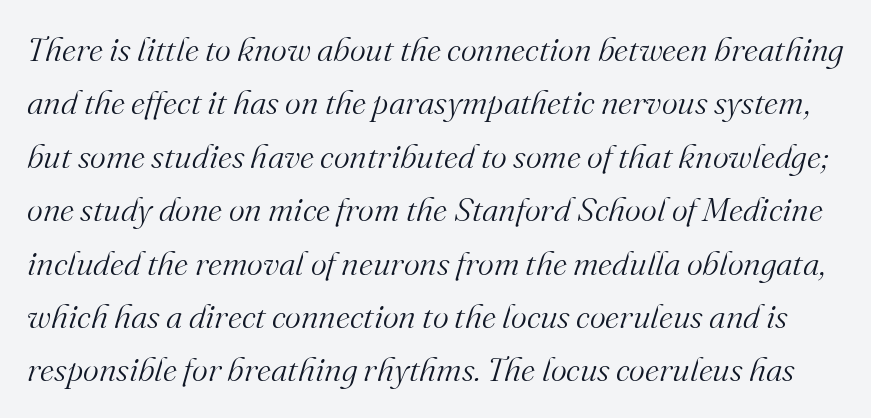
Q: Is the text bold? A: No.
Q: Is the text italic (slanted)? A: Yes, it leans right by about 16 degrees.
Q: Is the typeface a serif or a sans-serif typeface? A: Serif.
Q: Is the text underlined? A: No.
Q: Is the spacing between letters normal or unusually wide? A: Normal.
Q: Is the spacing between lines tight, normal or loose? A: Normal.
Q: Width (condensed, normal, or wide)? A: Normal.
Q: Stroke contrast? A: Medium.
Q: x-height? A: Small.
Q: Monospaced? A: No.
